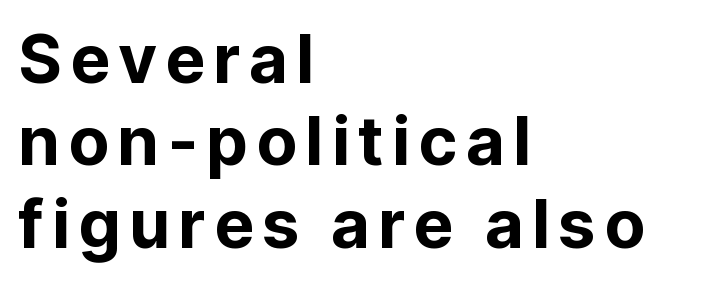
This sample uses an upright cut, with every glyph sitting square on the baseline. The passage shown is typed in a proportional face where columns would drift. Serif or sans? Sans — the stroke terminals are bare. Has an underline been added? It has not. Each line starts at the same left margin while the right side varies.
